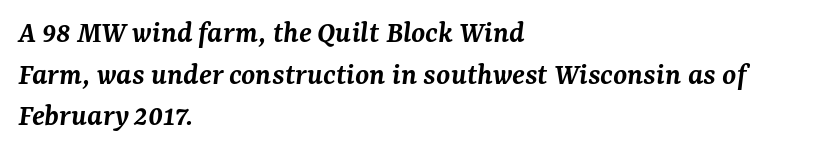
The image shows 32 px semibold serif type, italic (leaning right); set left-aligned, normal line spacing (1.3x), normal letter spacing, not underlined; medium stroke contrast and a medium x-height.
